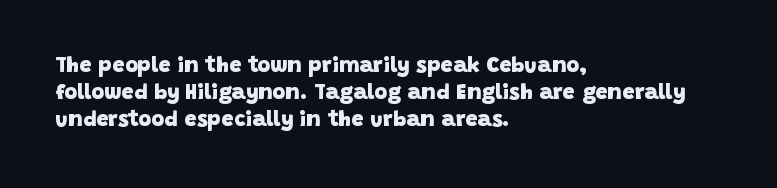
Q: Is the text bold? A: Yes.
Q: Is the text underlined? A: No.
Q: How is the paragraph aligned? A: Left-aligned.
Q: Is the spacing between letters normal or unusually wide? A: Normal.
